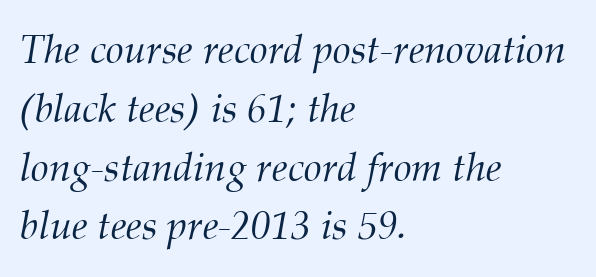
Q: Is the text bold? A: No.
Q: Is the text italic (slanted)? A: Yes, it leans right by about 12 degrees.
Q: Is the typeface a serif or a sans-serif typeface? A: Serif.
Q: Is the text underlined? A: No.
Q: How is the paragraph aligned? A: Left-aligned.
Q: Is the spacing between letters normal or unusually wide? A: Normal.
Q: Is the spacing between lines tight, normal or loose? A: Normal.
Q: Width (condensed, normal, or wide)? A: Normal.
Q: Stroke contrast? A: Medium.
Q: x-height? A: Medium.
Q: Monospaced? A: No.
